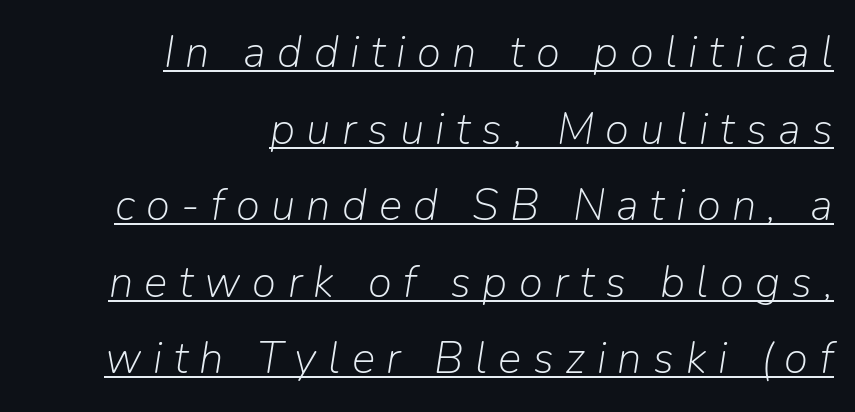
The image shows 44 px light type, italic (leaning right); set right-aligned, line spacing 1.74x, unusually wide letter spacing (+0.26 em), underlined; low stroke contrast and a medium x-height.
